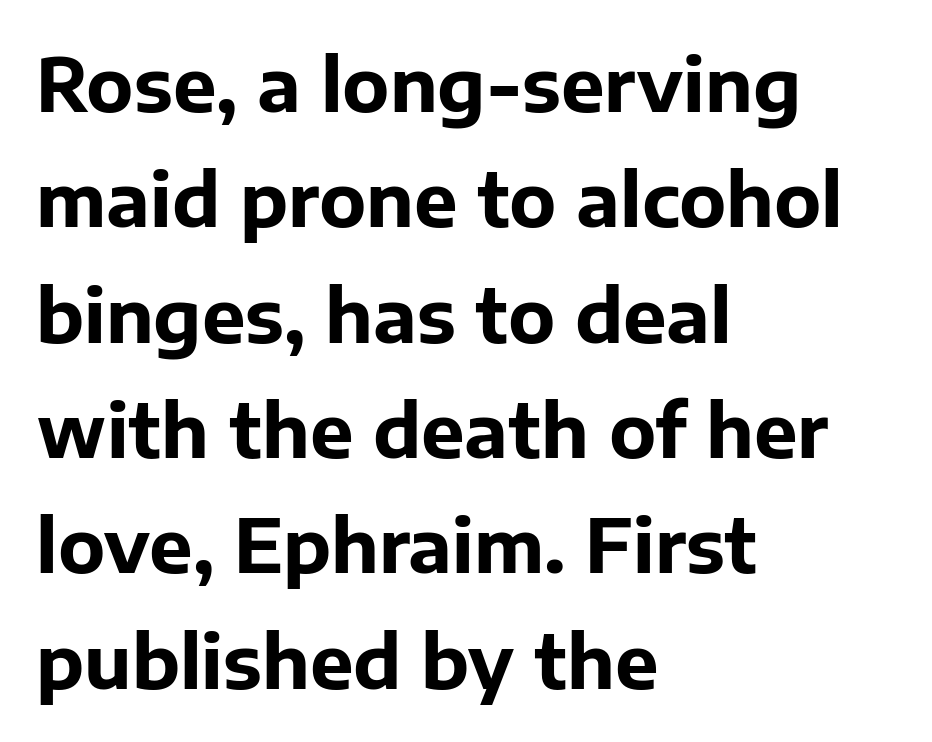
The image shows 73 px bold sans-serif type, upright; set left-aligned, normal line spacing (1.58x), normal letter spacing, not underlined; low stroke contrast and a medium x-height.
